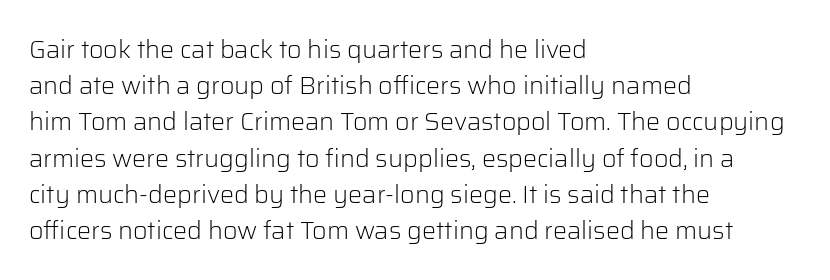
The image shows 25 px text type, upright; set left-aligned, normal line spacing (1.45x), normal letter spacing, not underlined.
